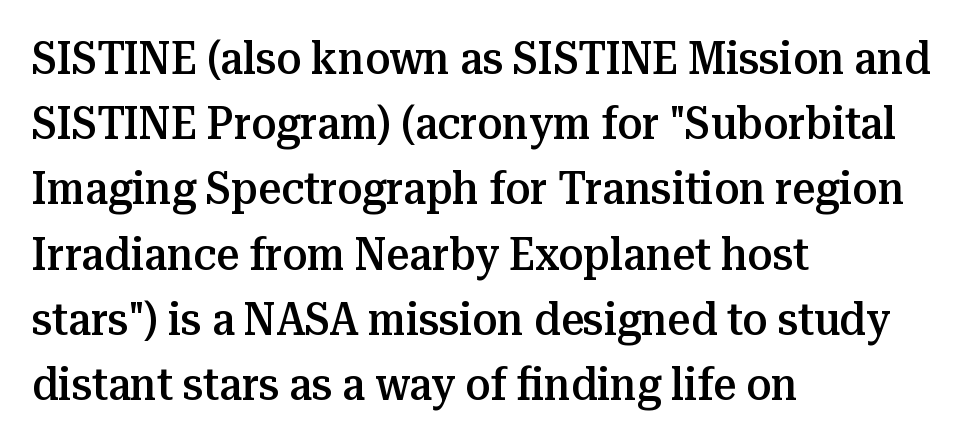
The image shows 45 px semibold serif type, upright; set left-aligned, normal line spacing (1.45x), normal letter spacing, not underlined; medium stroke contrast and a medium x-height.
